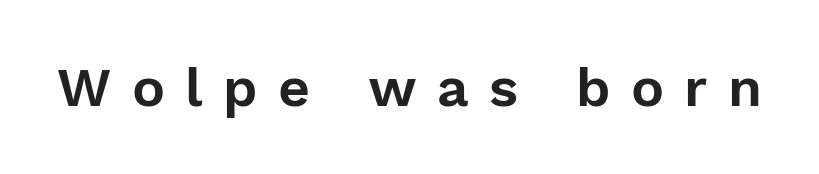
Q: Is the text italic (slanted)? A: No, it is upright.
Q: Is the typeface a serif or a sans-serif typeface? A: Sans-serif.
Q: Is the text underlined? A: No.
Q: Is the spacing between letters normal or unusually wide? A: Unusually wide.
Q: Width (condensed, normal, or wide)? A: Normal.
Q: Stroke contrast? A: Low.
Q: x-height? A: Medium.
Q: Monospaced? A: No.
